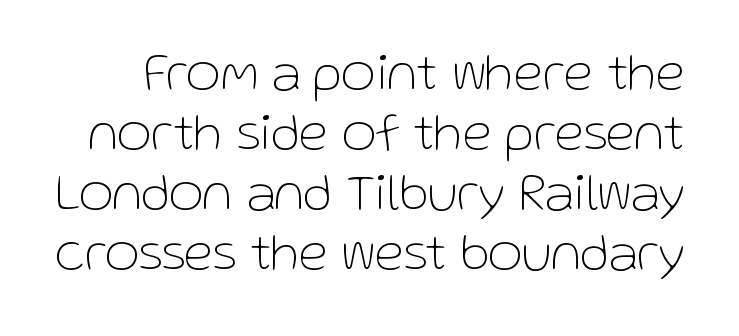
Q: Is the text bold? A: No.
Q: Is the text italic (slanted)? A: No, it is upright.
Q: Is the typeface a serif or a sans-serif typeface? A: Sans-serif.
Q: Is the text underlined? A: No.
Q: Is the spacing between letters normal or unusually wide? A: Normal.
Q: Is the spacing between lines tight, normal or loose? A: Tight.
Q: Width (condensed, normal, or wide)? A: Normal.
Q: Stroke contrast? A: Low.
Q: x-height? A: Medium.
Q: Monospaced? A: No.
